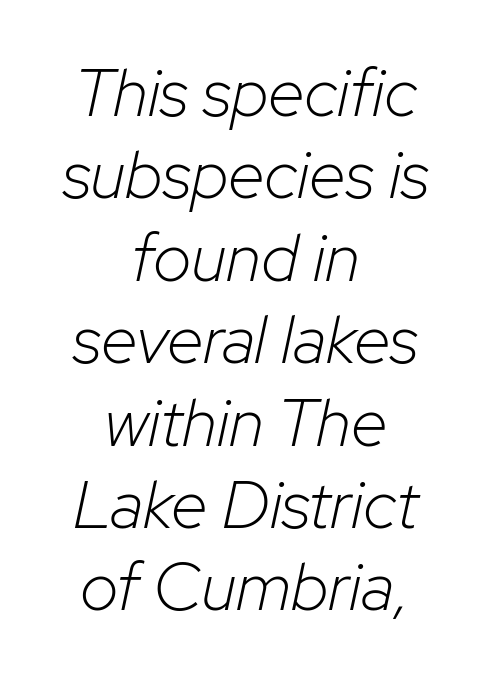
{"italic": "yes", "lean": "right", "slant_degrees": 12, "bold": "no", "weight": "light", "width": "normal", "stroke_contrast": "low", "x_height": "medium", "monospaced": "no", "underline": "no", "align": "center", "line_spacing_ratio": 1.23, "letter_spacing": "normal", "letter_spacing_em": 0.0, "glyph_px": 67}
